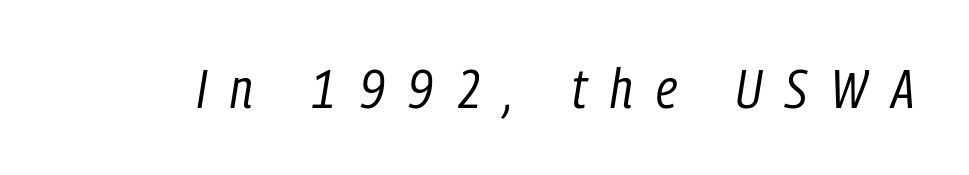
The image shows 55 px regular-weight, condensed type, italic (leaning right); set unusually wide letter spacing (+0.43 em), not underlined; low stroke contrast and a medium x-height.
